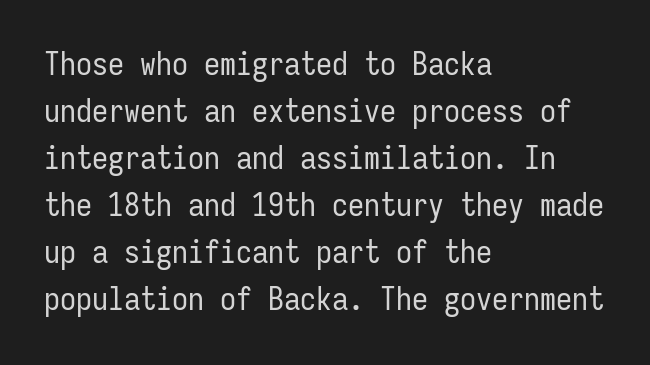
Notice how the stems are strictly vertical — no italics here. The zone under the glyphs is completely vacant. Is the block centered? No — it sits flush against the left margin. This block has exactly the height ordinary leading produces. Nothing sits at the stroke ends, so this counts as sans-serif. These lines keep a tight, regular rhythm from letter to letter.
